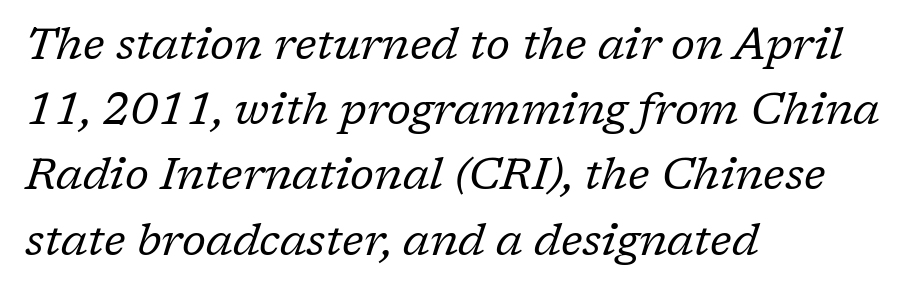
Q: Is the text bold? A: No.
Q: Is the text italic (slanted)? A: Yes, it leans right by about 17 degrees.
Q: Is the typeface a serif or a sans-serif typeface? A: Serif.
Q: Is the text underlined? A: No.
Q: How is the paragraph aligned? A: Left-aligned.
Q: Is the spacing between letters normal or unusually wide? A: Normal.
Q: Is the spacing between lines tight, normal or loose? A: Normal.
Q: Width (condensed, normal, or wide)? A: Normal.
Q: Stroke contrast? A: Low.
Q: x-height? A: Medium.
Q: Monospaced? A: No.
